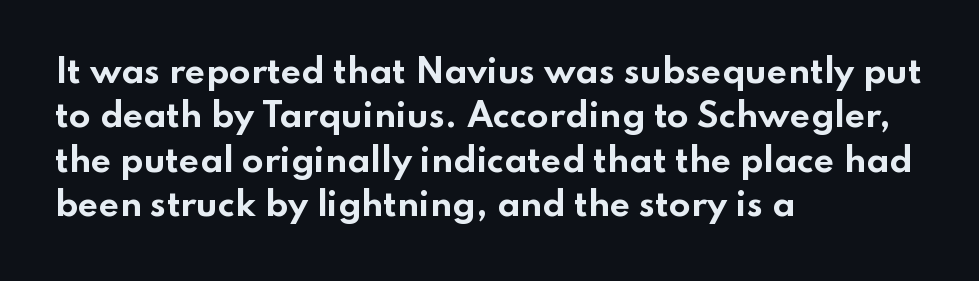
The image shows 32 px bold, wide sans-serif type, upright; set left-aligned, normal line spacing (1.39x), normal letter spacing, not underlined; low stroke contrast and a small x-height.
